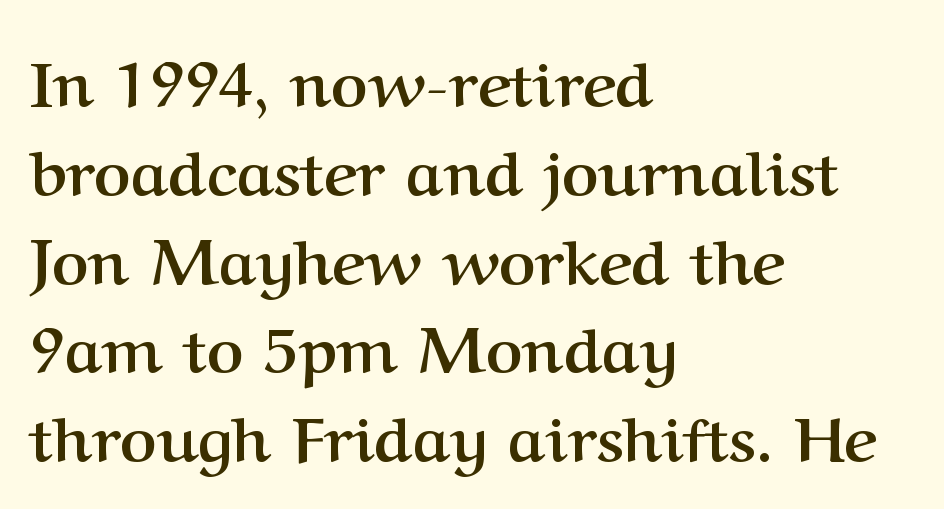
Upright lettering throughout. Note the varied advance widths — an 'i' is clearly narrower than an 'm'. This rendering employs a face with finishing strokes, i.e., a serif. The passage shown has conventional tracking throughout.
